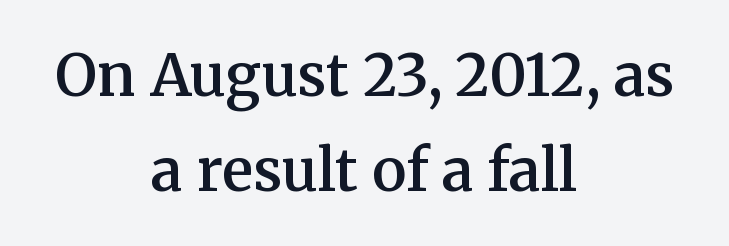
{"serif": "yes", "italic": "no", "bold": "semi", "weight": "semibold", "width": "normal", "stroke_contrast": "medium", "x_height": "medium", "monospaced": "no", "underline": "no", "align": "center", "line_spacing": "normal", "line_spacing_ratio": 1.64, "letter_spacing": "normal", "letter_spacing_em": 0.0, "glyph_px": 58}
